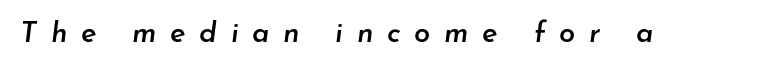
Q: Is the text bold? A: Semi-bold.
Q: Is the text italic (slanted)? A: Yes, it leans right by about 7 degrees.
Q: Is the text underlined? A: No.
Q: Is the spacing between letters normal or unusually wide? A: Unusually wide.
Q: Width (condensed, normal, or wide)? A: Normal.
Q: Stroke contrast? A: Low.
Q: x-height? A: Small.
Q: Monospaced? A: No.
